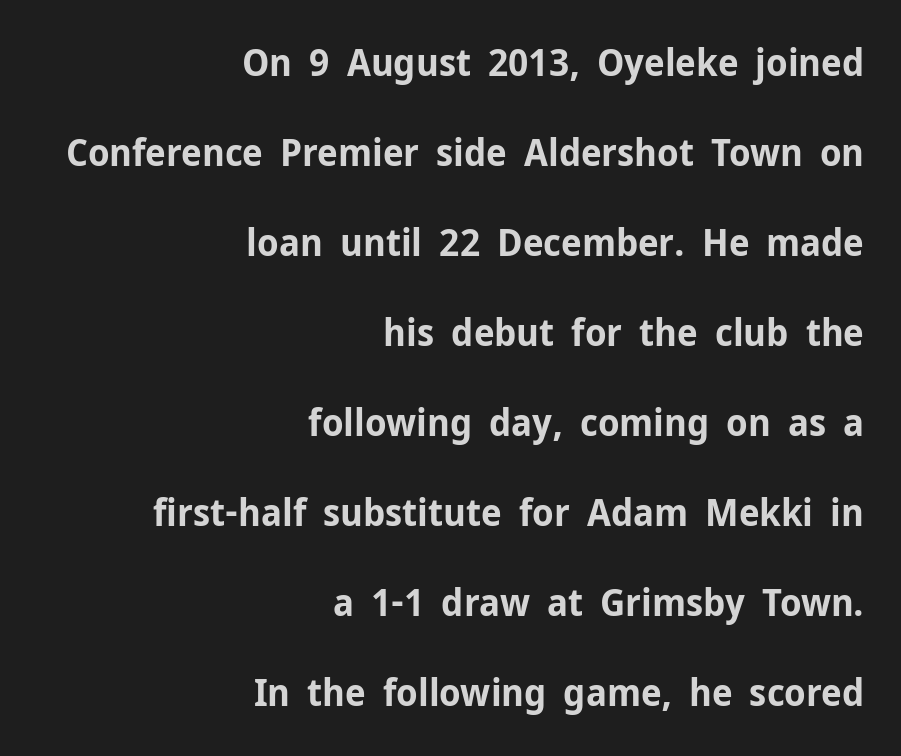
The image shows 38 px bold sans-serif type, upright; set right-aligned, loose line spacing (2.37x), normal letter spacing, not underlined; low stroke contrast and a medium x-height.
